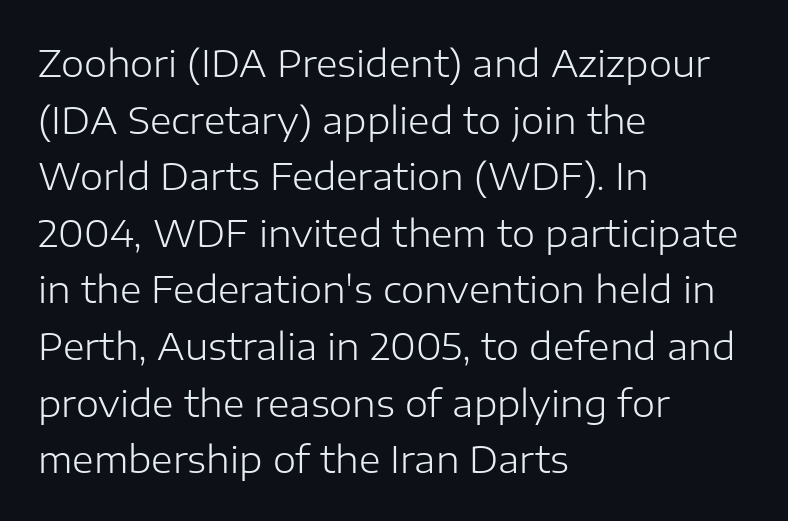
{"serif": "no", "italic": "no", "bold": "no", "weight": "light", "width": "normal", "stroke_contrast": "low", "x_height": "medium", "monospaced": "no", "underline": "no", "align": "left", "line_spacing": "normal", "line_spacing_ratio": 1.53, "letter_spacing": "normal", "letter_spacing_em": 0.0, "glyph_px": 37}
